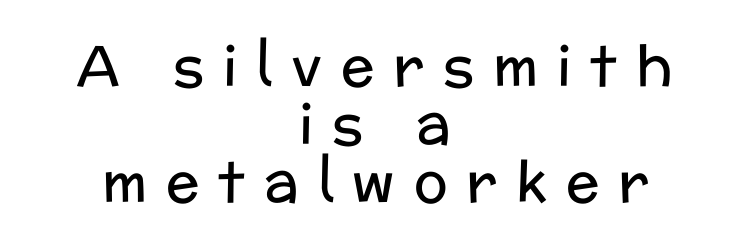
Q: Is the text bold? A: No.
Q: Is the text italic (slanted)? A: No, it is upright.
Q: Is the typeface a serif or a sans-serif typeface? A: Sans-serif.
Q: Is the text underlined? A: No.
Q: How is the paragraph aligned? A: Centered.
Q: Is the spacing between letters normal or unusually wide? A: Unusually wide.
Q: Is the spacing between lines tight, normal or loose? A: Tight.
Q: Width (condensed, normal, or wide)? A: Normal.
Q: Stroke contrast? A: Low.
Q: x-height? A: Medium.
Q: Monospaced? A: No.
